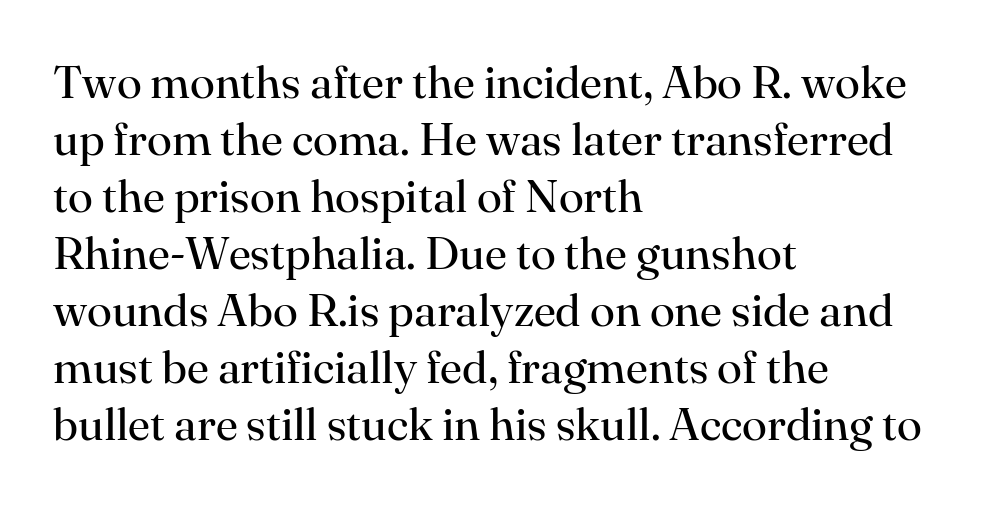
{"serif": "yes", "italic": "no", "bold": "no", "weight": "regular", "width": "normal", "stroke_contrast": "high", "x_height": "small", "monospaced": "no", "underline": "no", "align": "left", "line_spacing_ratio": 1.24, "letter_spacing": "normal", "letter_spacing_em": 0.0, "glyph_px": 46}
